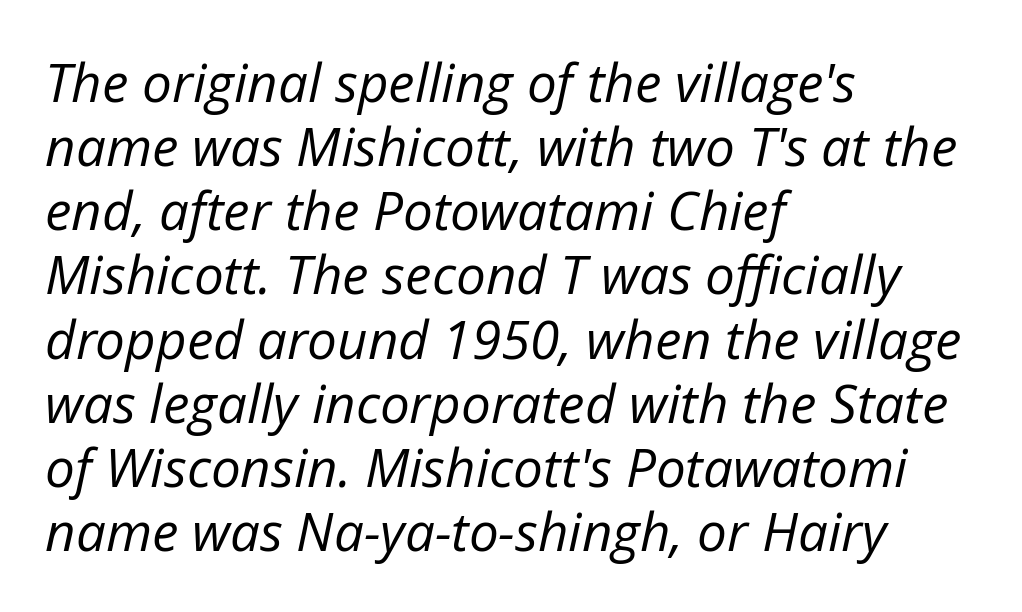
Q: Is the text bold? A: No.
Q: Is the text italic (slanted)? A: Yes, it leans right by about 12 degrees.
Q: Is the text underlined? A: No.
Q: How is the paragraph aligned? A: Left-aligned.
Q: Is the spacing between letters normal or unusually wide? A: Normal.
Q: Width (condensed, normal, or wide)? A: Normal.
Q: Stroke contrast? A: Low.
Q: x-height? A: Medium.
Q: Monospaced? A: No.
